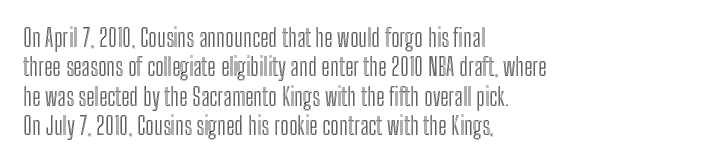
The image shows 24 px text type, upright; set left-aligned, line spacing 1.22x, normal letter spacing, not underlined.
